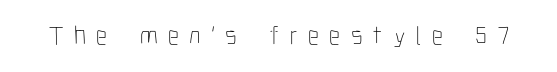
Q: Is the text bold? A: No.
Q: Is the text italic (slanted)? A: No, it is upright.
Q: Is the text underlined? A: No.
Q: Is the spacing between letters normal or unusually wide? A: Unusually wide.
